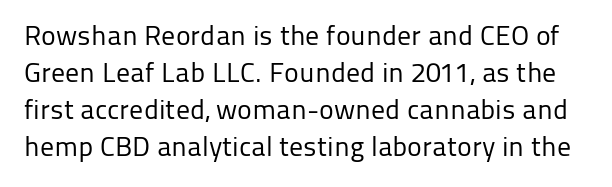
Font category for this specimen: sans-serif. This sample keeps an unexceptional amount of space between lines. The face used here is proportionally spaced, like ordinary book or web type. The baseline area is clear. Nothing unusual about the tracking: characters are spaced as the font intends.
